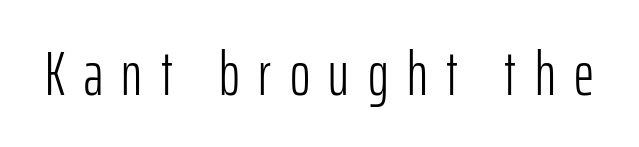
The image shows 62 px light, condensed sans-serif type, upright; set unusually wide letter spacing (+0.3 em), not underlined; low stroke contrast and a medium x-height.
